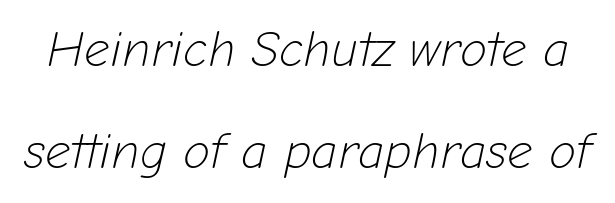
The image shows 50 px light type, italic (leaning right); set loose line spacing (2.05x), normal letter spacing, not underlined; low stroke contrast and a medium x-height.
